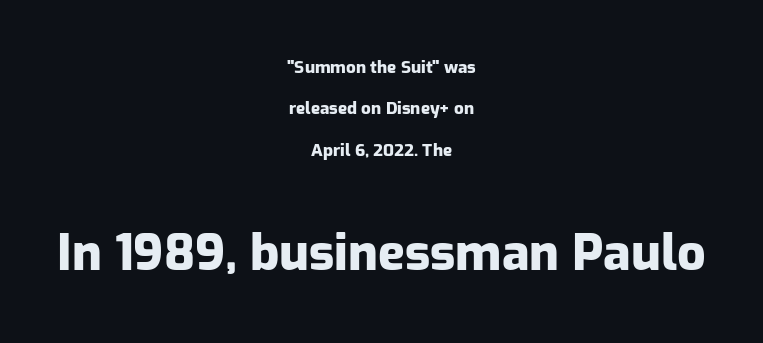
{"serif": "no", "italic": "no", "bold": "yes", "weight": "heavy", "width": "normal", "stroke_contrast": "low", "x_height": "medium", "monospaced": "no", "underline": "no", "align": "center", "line_spacing": "loose", "line_spacing_ratio": 2.44, "letter_spacing": "normal", "letter_spacing_em": 0.0, "larger_block": "second", "size_ratio": 2.94, "glyph_px": 50}
